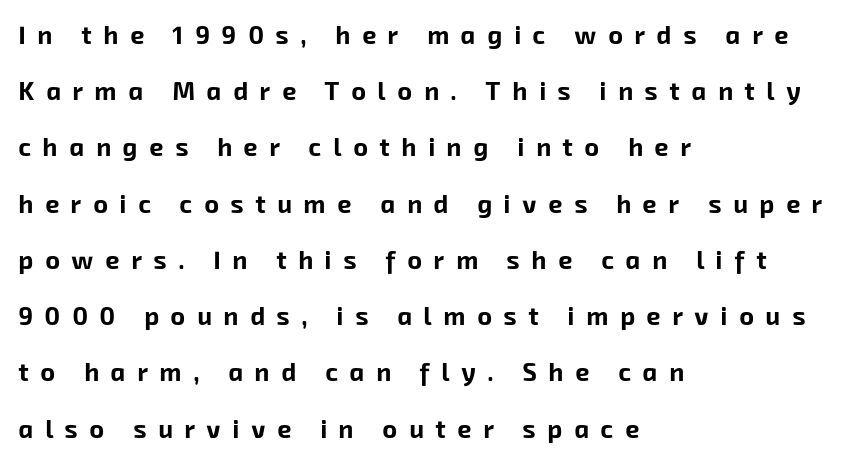
Horizontal alignment here is leftward, the default for most running prose. Nobody drew a line under any word here. Students, note that the glyphs here are deliberately spaced far apart. Interline gaps are noticeably wide in this sample. Thick stems and heavy bowls — unmistakably bold.
